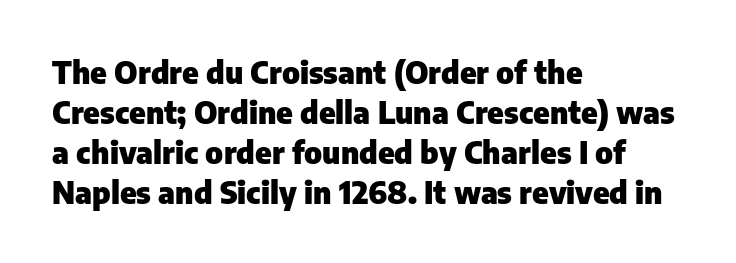
The image shows 31 px heavy sans-serif type, upright; set left-aligned, normal line spacing (1.29x), normal letter spacing, not underlined; low stroke contrast and a medium x-height.
